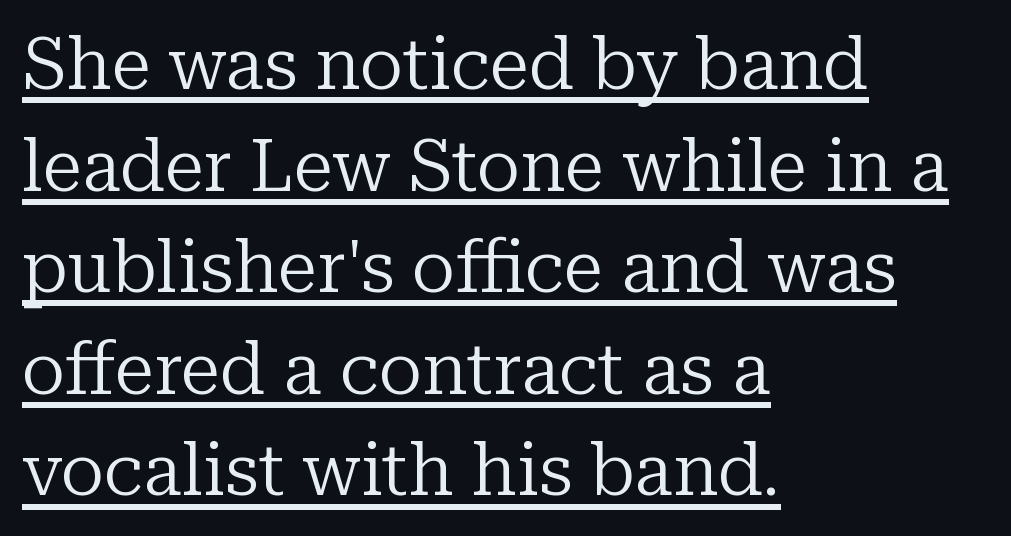
The font is comparable to plain body text, perhaps lighter. There is no visible air inserted between adjacent glyphs. The rendering shows small feet on the letterforms — a serif design. Italic: no, the glyphs are upright roman. A baseline rule has been typeset under these characters.
